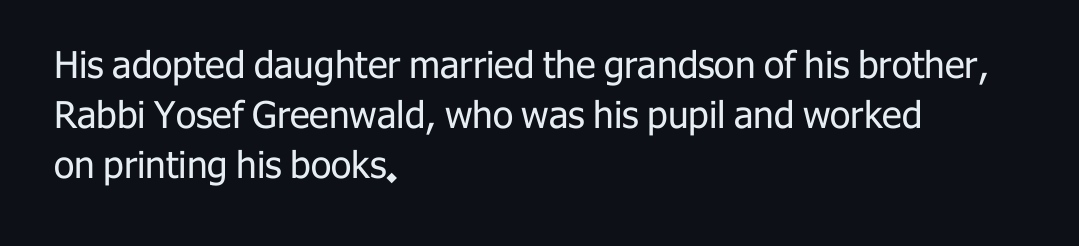
{"serif": "no", "italic": "no", "bold": "no", "weight": "regular", "width": "normal", "stroke_contrast": "low", "x_height": "medium", "monospaced": "no", "underline": "no", "align": "left", "line_spacing": "normal", "line_spacing_ratio": 1.35, "letter_spacing": "normal", "letter_spacing_em": 0.0, "glyph_px": 37}
